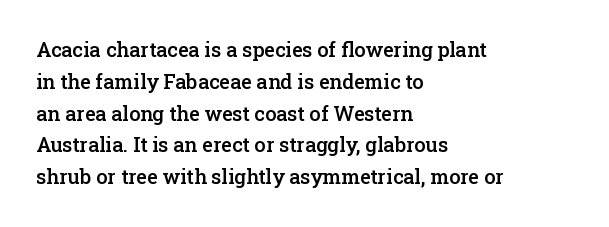
In terms of letterspacing, this is plain default setting. Words float on clear page, feet unadorned. A fair bit of extra ink — the face is semibold, not bold. One-word summary of the alignment: left. A typesetter would call this leading conventional body-copy spacing.
